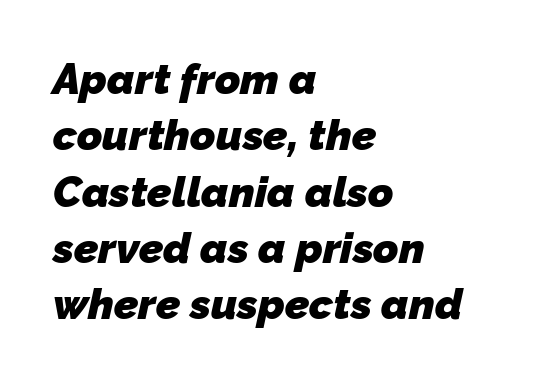
This rendering employs a face without finishing strokes, i.e., a sans-serif. Students, note that the glyphs here touch the page at normal intervals. The zone under the glyphs is completely vacant. Notice how thick the strokes are: this is what a full bold looks like. The space between consecutive lines is moderate. Left-aligned paragraph, ragged on the right.
